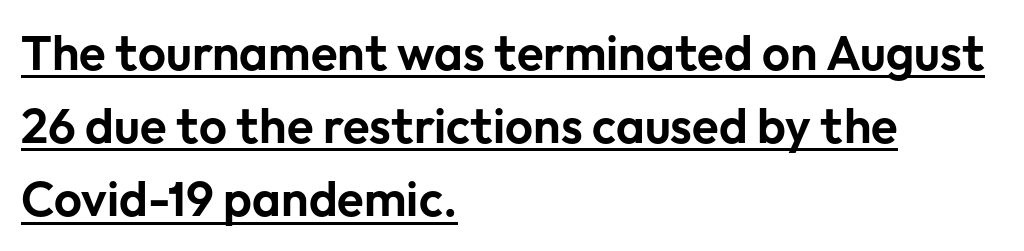
{"serif": "no", "italic": "no", "width": "normal", "stroke_contrast": "low", "x_height": "medium", "monospaced": "no", "underline": "yes", "align": "left", "line_spacing": "normal", "line_spacing_ratio": 1.49, "letter_spacing": "normal", "letter_spacing_em": 0.0, "glyph_px": 49}
